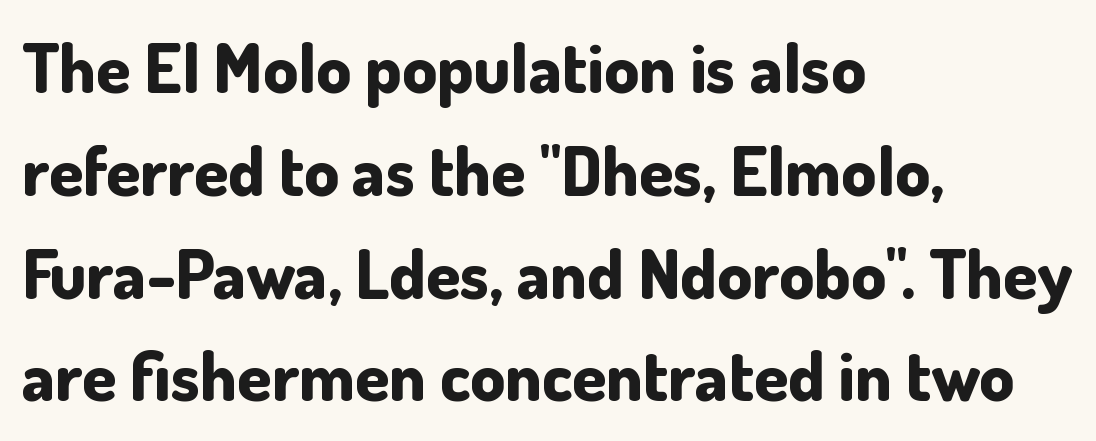
{"serif": "no", "italic": "no", "bold": "yes", "weight": "bold", "width": "normal", "stroke_contrast": "low", "x_height": "small", "monospaced": "no", "underline": "no", "align": "left", "line_spacing": "normal", "line_spacing_ratio": 1.49, "letter_spacing": "normal", "letter_spacing_em": 0.0, "glyph_px": 69}
